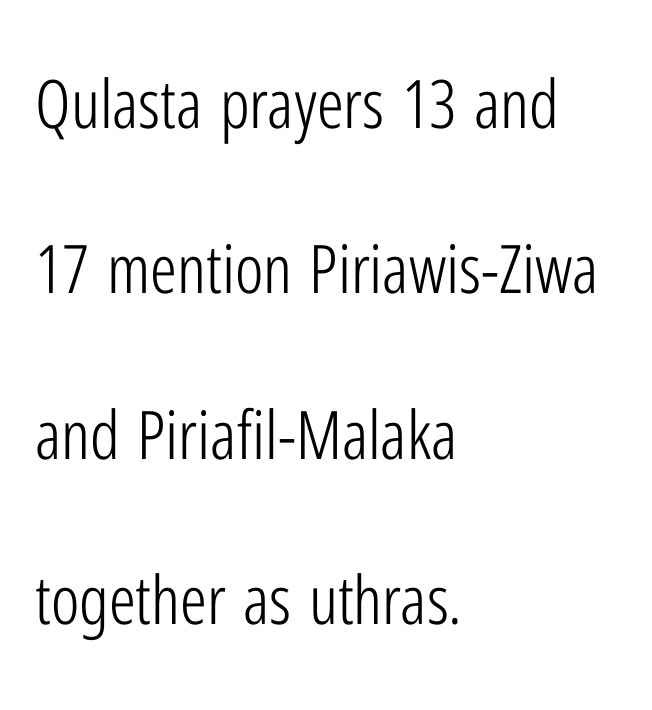
The lines are quadded left. This rendering leaves character spacing at its baseline value. The axis of the letterforms is exactly vertical. The letters look calm and open, with moderate or lighter stems.
